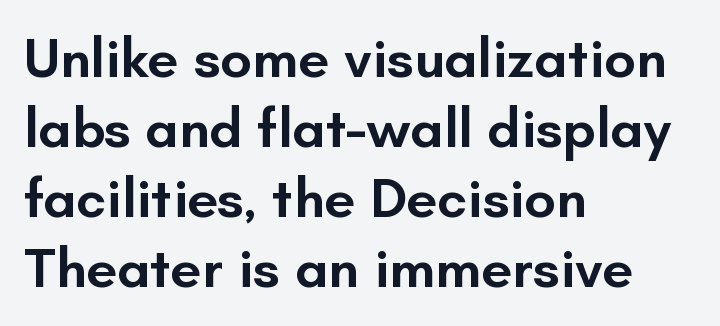
{"serif": "no", "italic": "no", "bold": "semi", "weight": "semibold", "width": "normal", "stroke_contrast": "low", "x_height": "small", "monospaced": "no", "underline": "no", "align": "left", "line_spacing": "normal", "line_spacing_ratio": 1.25, "letter_spacing": "normal", "letter_spacing_em": 0.0, "glyph_px": 56}
